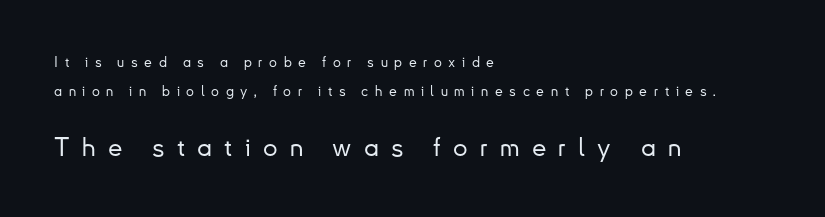
{"italic": "no", "underline": "no", "align": "left", "line_spacing": "loose", "line_spacing_ratio": 2.09, "letter_spacing": "wide", "letter_spacing_em": 0.47, "larger_block": "second", "size_ratio": 1.86, "glyph_px": 26}
